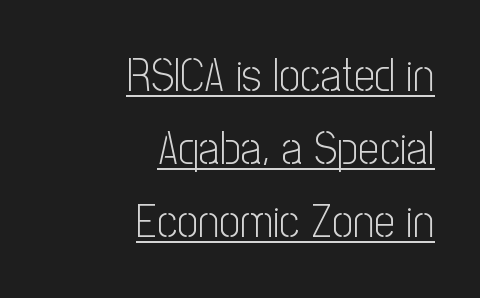
The passage shown is typed in a proportional face where columns would drift. Caption: lettering with a line underneath. All the whitespace from short lines collects on the left. Classification — sans serif. Tracking value appears to be zero — textbook default spacing.
